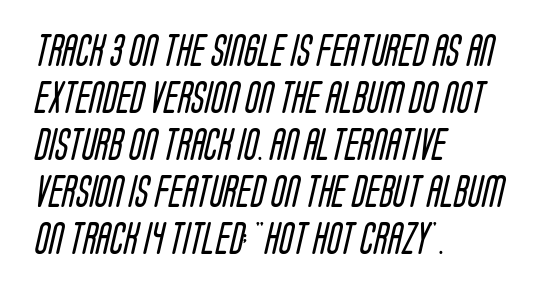
{"serif": "no", "bold": "no", "weight": "regular", "width": "condensed", "stroke_contrast": "low", "x_height": "large", "monospaced": "no", "underline": "no", "align": "left", "line_spacing": "normal", "line_spacing_ratio": 1.47, "letter_spacing": "normal", "letter_spacing_em": 0.0, "glyph_px": 32}
